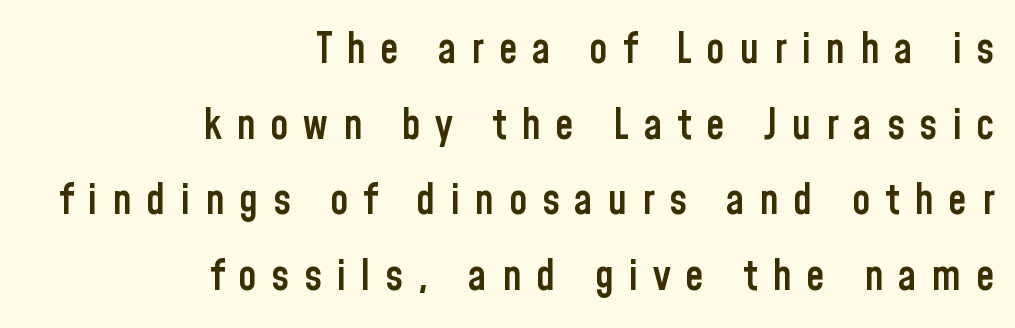
Q: Is the text bold? A: Semi-bold.
Q: Is the text italic (slanted)? A: No, it is upright.
Q: Is the typeface a serif or a sans-serif typeface? A: Sans-serif.
Q: Is the text underlined? A: No.
Q: How is the paragraph aligned? A: Right-aligned.
Q: Is the spacing between letters normal or unusually wide? A: Unusually wide.
Q: Width (condensed, normal, or wide)? A: Condensed.
Q: Stroke contrast? A: Low.
Q: x-height? A: Medium.
Q: Monospaced? A: No.
